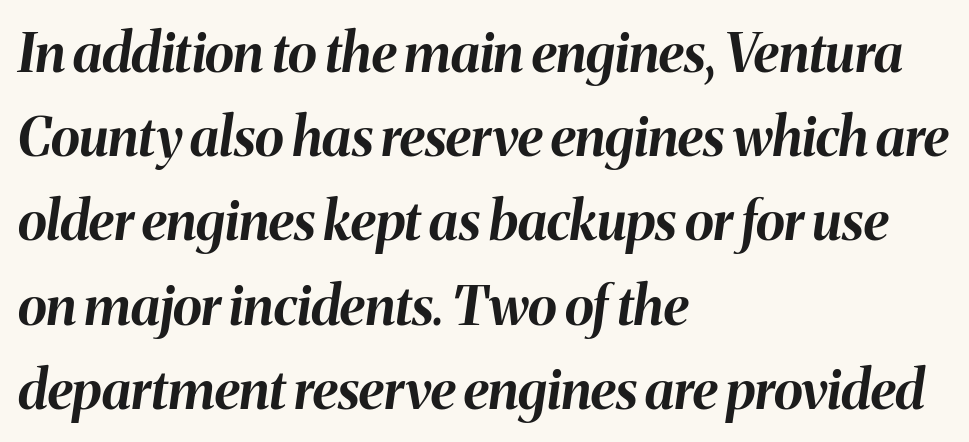
{"italic": "yes", "lean": "right", "slant_degrees": 8, "bold": "yes", "weight": "bold", "width": "normal", "stroke_contrast": "medium", "x_height": "medium", "monospaced": "no", "underline": "no", "align": "left", "line_spacing": "normal", "line_spacing_ratio": 1.56, "letter_spacing": "normal", "letter_spacing_em": 0.0, "glyph_px": 54}
